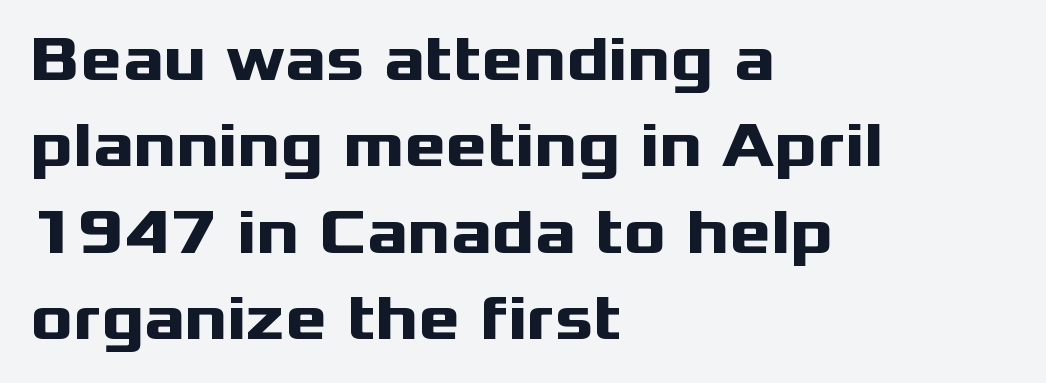
Q: Is the text bold? A: Yes.
Q: Is the text italic (slanted)? A: No, it is upright.
Q: Is the typeface a serif or a sans-serif typeface? A: Sans-serif.
Q: Is the text underlined? A: No.
Q: How is the paragraph aligned? A: Left-aligned.
Q: Is the spacing between letters normal or unusually wide? A: Normal.
Q: Is the spacing between lines tight, normal or loose? A: Normal.
Q: Width (condensed, normal, or wide)? A: Wide.
Q: Stroke contrast? A: Medium.
Q: x-height? A: Medium.
Q: Monospaced? A: No.
